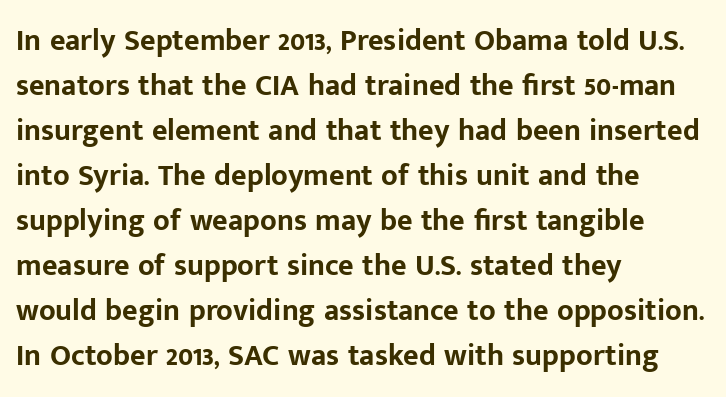
Any mark beneath the type? The region is blank. This is sans-serif lettering, the kind often seen on screens and signage. A dark, heavy texture on the line: the type is bold. The letterforms sit shoulder to shoulder at normal distance.
